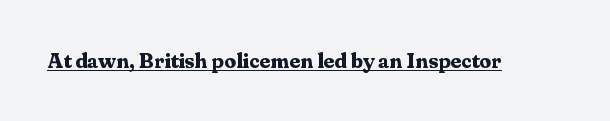
Q: Is the text bold? A: Yes.
Q: Is the text italic (slanted)? A: No, it is upright.
Q: Is the text underlined? A: Yes.
Q: Is the spacing between letters normal or unusually wide? A: Normal.
